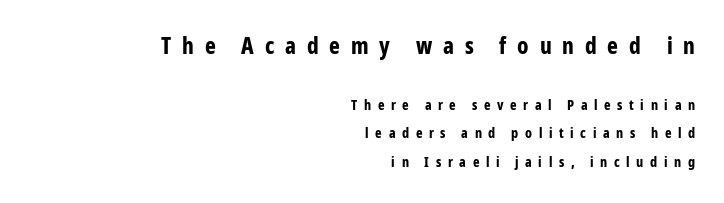
Q: Is the text bold? A: Yes.
Q: Is the text italic (slanted)? A: No, it is upright.
Q: Is the text underlined? A: No.
Q: How is the paragraph aligned? A: Right-aligned.
Q: Is the spacing between letters normal or unusually wide? A: Unusually wide.
Q: Is the spacing between lines tight, normal or loose? A: Loose.
Q: Which block of text is set in a larger size, the first (top) or the second (bottom)? A: The first (top) one.
